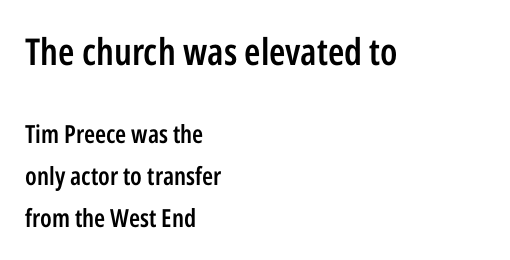
Look at the glyph heights: the upper group is clearly the bigger setting. The passage shown is typed in a proportional face where columns would drift. You can tell it's not italic because the verticals are truly vertical. The space between consecutive lines is moderate. A bare baseline throughout the passage.
